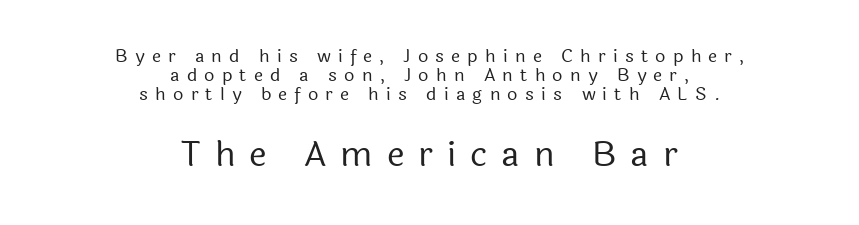
Q: Is the text bold? A: No.
Q: Is the text italic (slanted)? A: No, it is upright.
Q: Is the typeface a serif or a sans-serif typeface? A: Sans-serif.
Q: Is the text underlined? A: No.
Q: How is the paragraph aligned? A: Centered.
Q: Is the spacing between letters normal or unusually wide? A: Unusually wide.
Q: Is the spacing between lines tight, normal or loose? A: Tight.
Q: Which block of text is set in a larger size, the first (top) or the second (bottom)? A: The second (bottom) one.
Q: Width (condensed, normal, or wide)? A: Normal.
Q: x-height? A: Medium.
Q: Monospaced? A: No.
